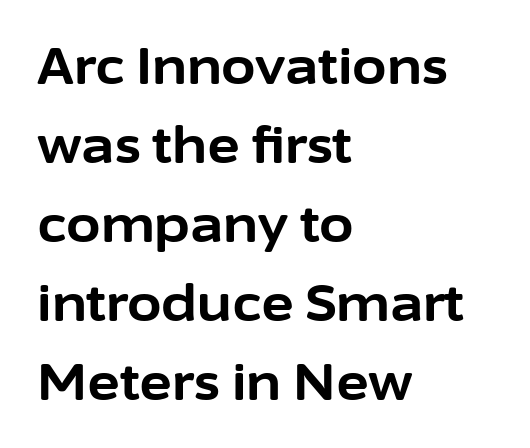
Strong, thick strokes mark this as bold type. This rendering uses left alignment, leaving the right contour irregular. Interline gaps are of average width in this sample. Glance below the letters and you will spot only blank space. The face used here is proportionally spaced, like ordinary book or web type. Standard letterfit; no display-style spreading of the glyphs.
